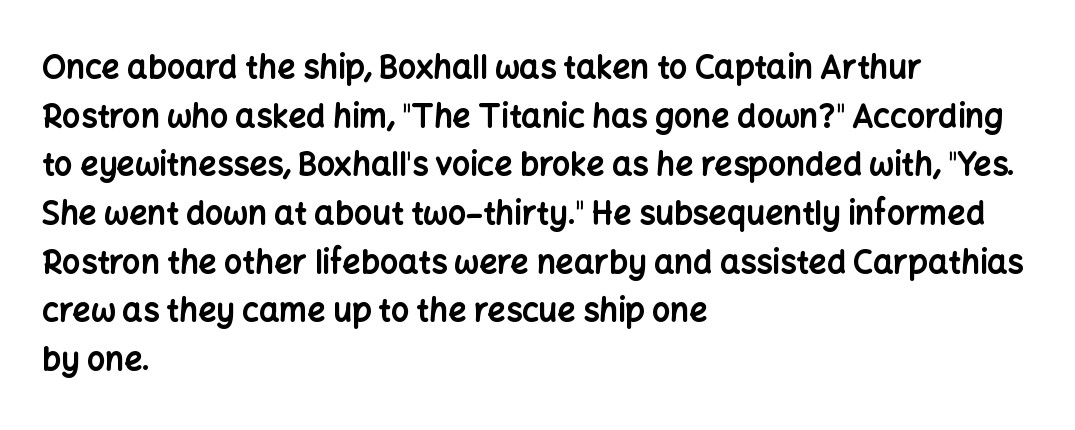
{"serif": "no", "italic": "no", "bold": "yes", "weight": "bold", "width": "normal", "stroke_contrast": "low", "x_height": "medium", "monospaced": "no", "underline": "no", "align": "left", "line_spacing": "normal", "line_spacing_ratio": 1.52, "letter_spacing": "normal", "letter_spacing_em": 0.0, "glyph_px": 32}
